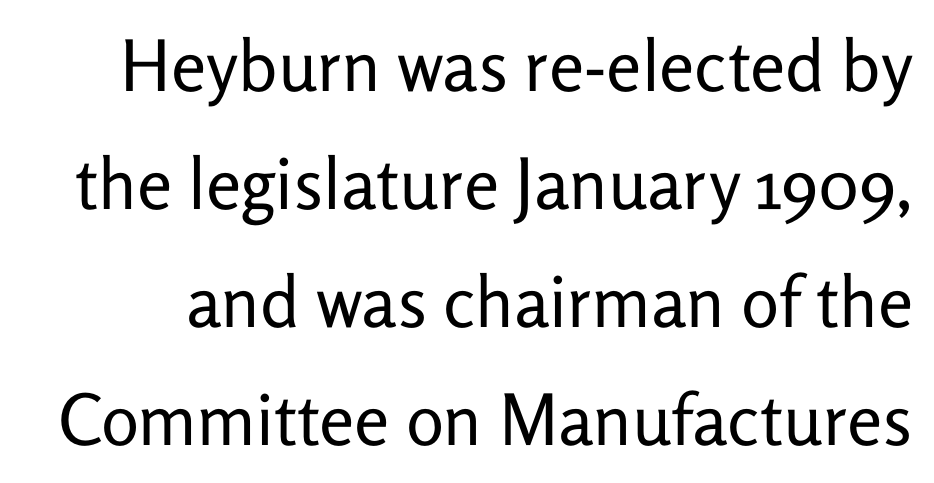
Think standard paragraph weight, or any step lighter than that. The letters stand straight up with perfectly vertical stems. Interline gaps are of average width in this sample. Decoration check: the copy has no underline. Varying glyph widths throughout — classic text-font behaviour.
